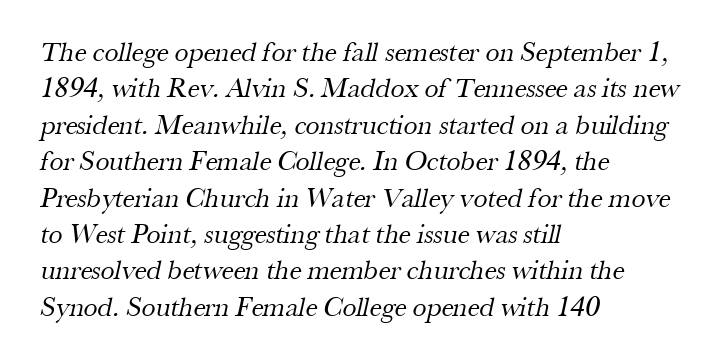
Q: Is the text bold? A: No.
Q: Is the typeface a serif or a sans-serif typeface? A: Serif.
Q: Is the text underlined? A: No.
Q: How is the paragraph aligned? A: Left-aligned.
Q: Is the spacing between letters normal or unusually wide? A: Normal.
Q: Is the spacing between lines tight, normal or loose? A: Normal.
Q: Width (condensed, normal, or wide)? A: Normal.
Q: Stroke contrast? A: Medium.
Q: x-height? A: Small.
Q: Monospaced? A: No.
